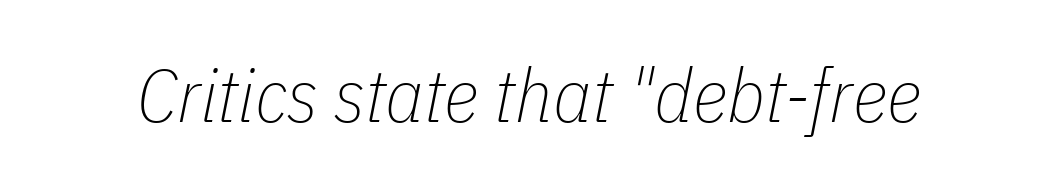
Q: Is the text bold? A: No.
Q: Is the text italic (slanted)? A: Yes, it leans right by about 11 degrees.
Q: Is the text underlined? A: No.
Q: Is the spacing between letters normal or unusually wide? A: Normal.
Q: Width (condensed, normal, or wide)? A: Condensed.
Q: Stroke contrast? A: Low.
Q: x-height? A: Medium.
Q: Monospaced? A: No.
